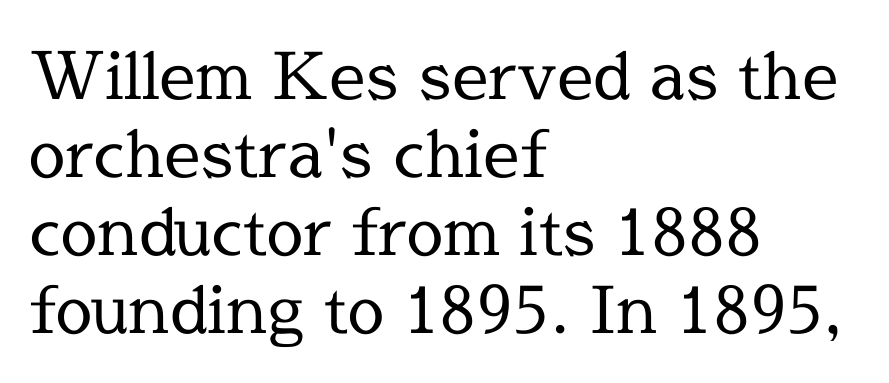
Q: Is the text bold? A: No.
Q: Is the text italic (slanted)? A: No, it is upright.
Q: Is the typeface a serif or a sans-serif typeface? A: Serif.
Q: Is the text underlined? A: No.
Q: How is the paragraph aligned? A: Left-aligned.
Q: Is the spacing between letters normal or unusually wide? A: Normal.
Q: Width (condensed, normal, or wide)? A: Normal.
Q: x-height? A: Medium.
Q: Monospaced? A: No.
